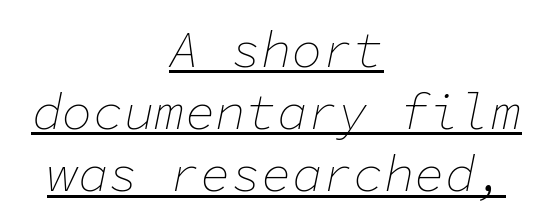
Q: Is the text bold? A: No.
Q: Is the text italic (slanted)? A: Yes, it leans right by about 11 degrees.
Q: Is the text underlined? A: Yes.
Q: How is the paragraph aligned? A: Centered.
Q: Is the spacing between letters normal or unusually wide? A: Normal.
Q: Width (condensed, normal, or wide)? A: Normal.
Q: Stroke contrast? A: Low.
Q: x-height? A: Medium.
Q: Monospaced? A: Yes.
